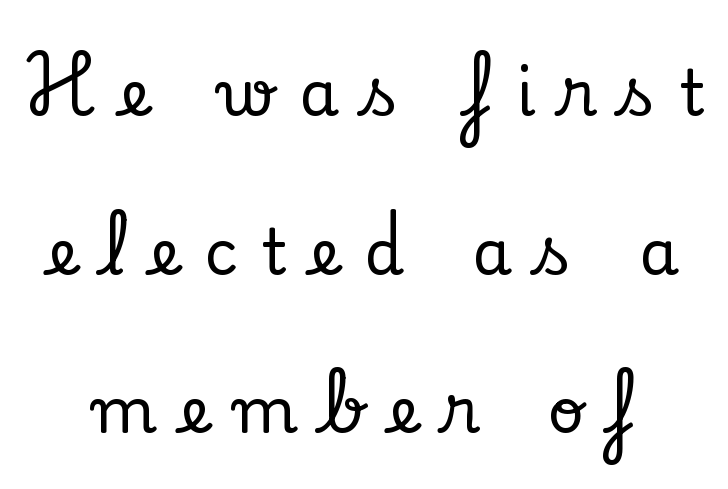
Q: Is the text italic (slanted)? A: No, it is upright.
Q: Is the typeface a serif or a sans-serif typeface? A: Serif.
Q: Is the text underlined? A: No.
Q: How is the paragraph aligned? A: Centered.
Q: Is the spacing between letters normal or unusually wide? A: Unusually wide.
Q: Is the spacing between lines tight, normal or loose? A: Loose.
Q: Width (condensed, normal, or wide)? A: Normal.
Q: Stroke contrast? A: Low.
Q: x-height? A: Small.
Q: Monospaced? A: No.
